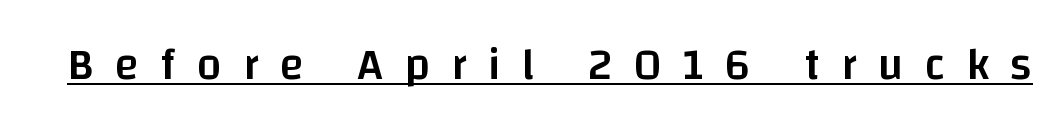
The image shows 44 px semibold sans-serif type, upright; set unusually wide letter spacing (+0.49 em), underlined; low stroke contrast and a large x-height.
